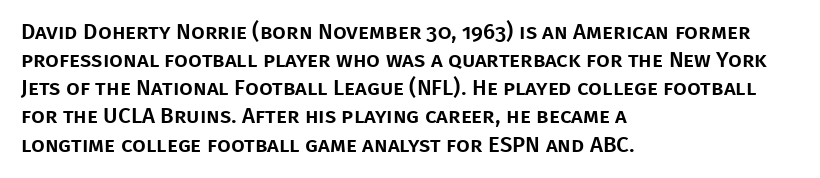
Q: Is the text italic (slanted)? A: No, it is upright.
Q: Is the text underlined? A: No.
Q: How is the paragraph aligned? A: Left-aligned.
Q: Is the spacing between letters normal or unusually wide? A: Normal.
Q: Is the spacing between lines tight, normal or loose? A: Normal.
